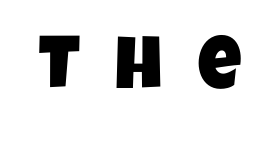
Q: Is the typeface a serif or a sans-serif typeface? A: Sans-serif.
Q: Is the text underlined? A: No.
Q: Is the spacing between letters normal or unusually wide? A: Unusually wide.
Q: Width (condensed, normal, or wide)? A: Condensed.
Q: Stroke contrast? A: Low.
Q: x-height? A: Large.
Q: Monospaced? A: No.
